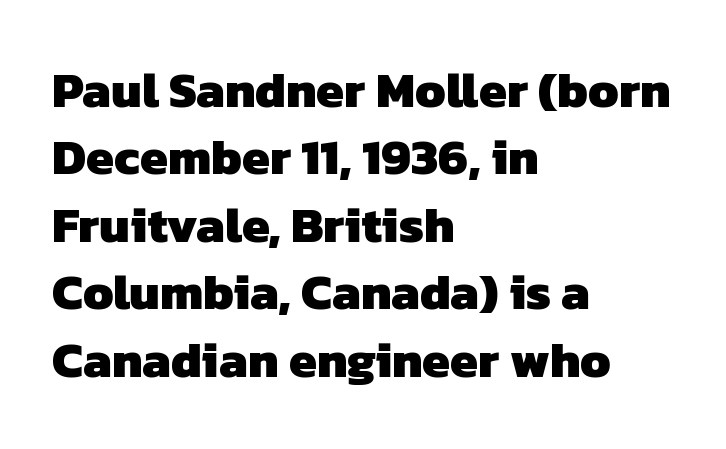
{"serif": "no", "bold": "yes", "weight": "heavy", "width": "normal", "stroke_contrast": "low", "x_height": "medium", "monospaced": "no", "underline": "no", "align": "left", "line_spacing": "normal", "line_spacing_ratio": 1.35, "letter_spacing": "normal", "letter_spacing_em": 0.0, "glyph_px": 50}
